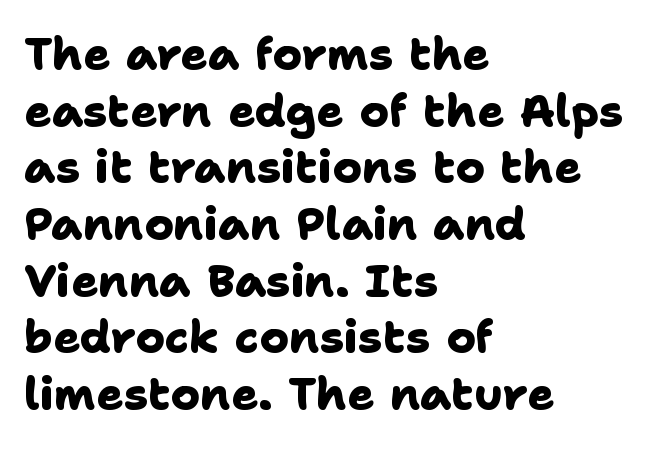
The image shows 45 px heavy sans-serif type; set left-aligned, normal line spacing (1.26x), normal letter spacing, not underlined; low stroke contrast and a medium x-height.
